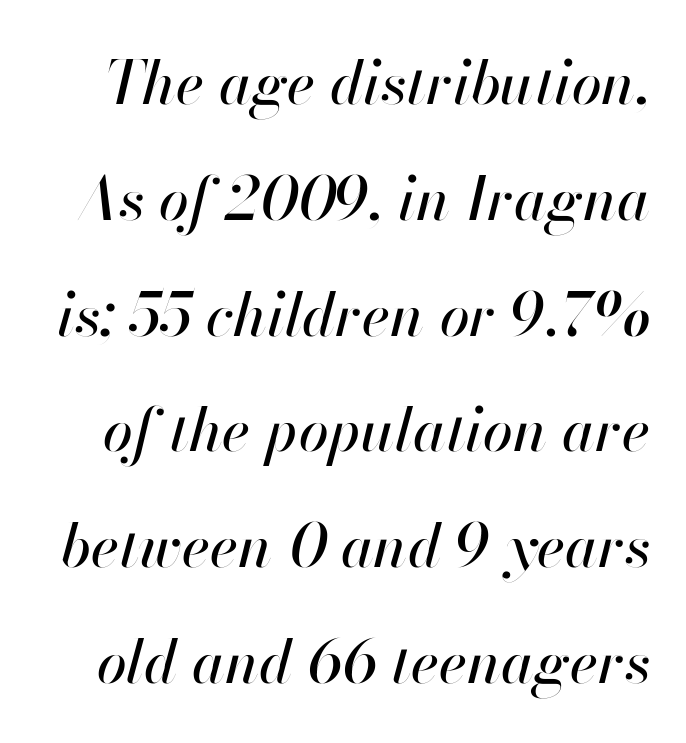
The image shows 60 px text type, italic (leaning right); set loose line spacing (1.93x), normal letter spacing, not underlined; high stroke contrast and a small x-height.
